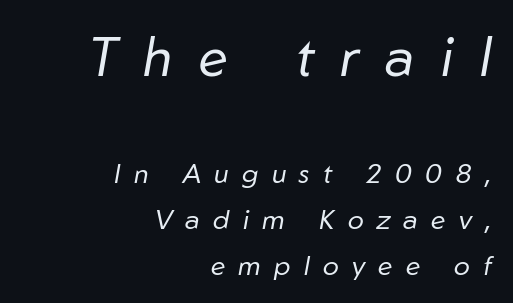
{"italic": "yes", "lean": "right", "slant_degrees": 10, "bold": "no", "weight": "regular", "width": "normal", "stroke_contrast": "low", "x_height": "medium", "monospaced": "no", "underline": "no", "align": "right", "line_spacing": "normal", "line_spacing_ratio": 1.69, "letter_spacing": "wide", "letter_spacing_em": 0.49, "larger_block": "first", "size_ratio": 2.0, "glyph_px": 54}
